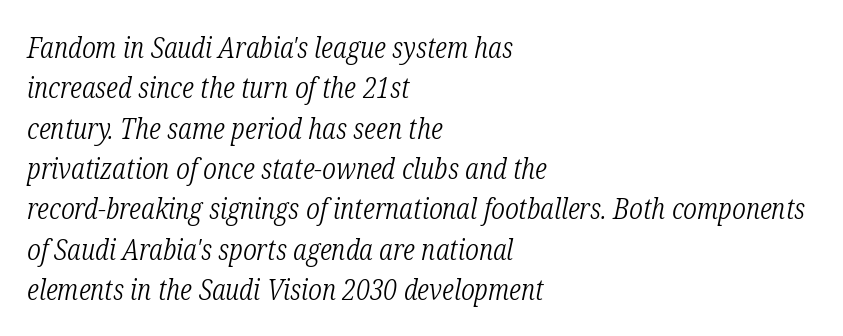
{"serif": "yes", "italic": "yes", "lean": "right", "slant_degrees": 12, "bold": "no", "weight": "light", "width": "condensed", "stroke_contrast": "low", "x_height": "medium", "monospaced": "no", "underline": "no", "align": "left", "line_spacing": "normal", "line_spacing_ratio": 1.39, "letter_spacing": "normal", "letter_spacing_em": 0.0, "glyph_px": 29}
